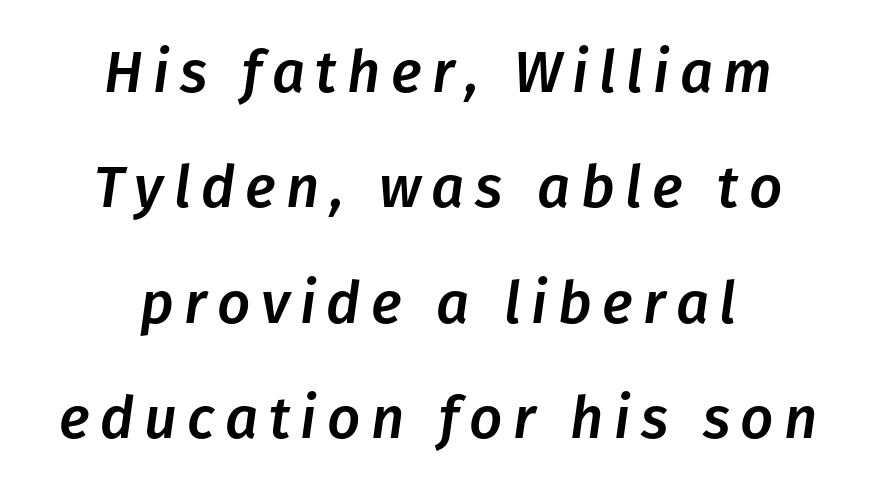
A typesetter would call this proportional, since set widths differ per character. The rendering positions every line midway between the sides. Compared with typical paragraphs, the rows here are farther apart. Yep, that's italic — everything's leaning. Just letters on the line, the space beneath them empty.
